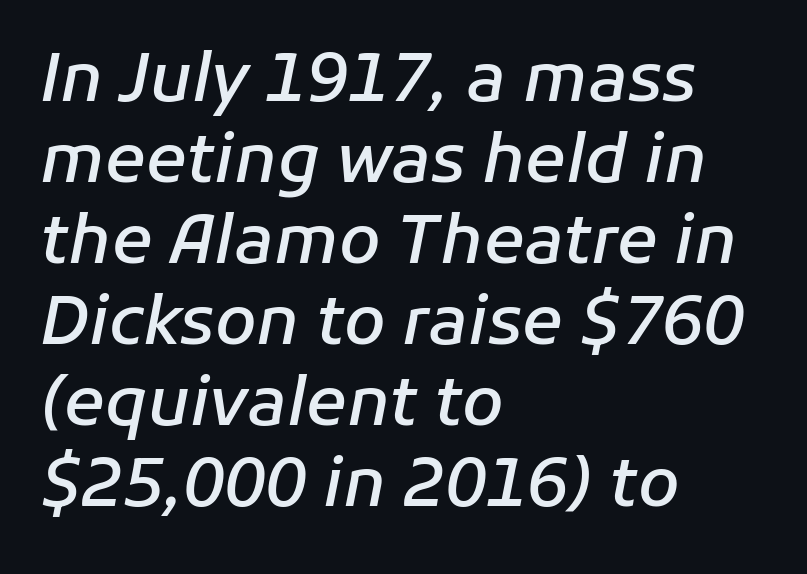
{"italic": "yes", "lean": "right", "slant_degrees": 11, "bold": "semi", "weight": "semibold", "width": "normal", "stroke_contrast": "low", "x_height": "medium", "monospaced": "no", "underline": "no", "align": "left", "line_spacing_ratio": 1.21, "letter_spacing": "normal", "letter_spacing_em": 0.0, "glyph_px": 67}
